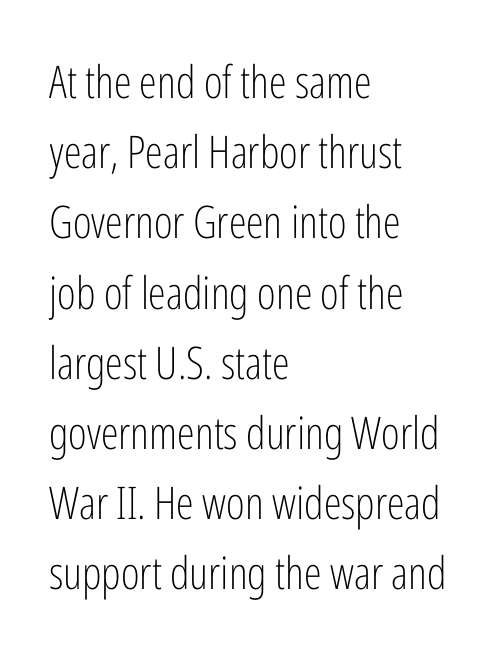
Q: Is the text bold? A: No.
Q: Is the text italic (slanted)? A: No, it is upright.
Q: Is the typeface a serif or a sans-serif typeface? A: Sans-serif.
Q: Is the text underlined? A: No.
Q: How is the paragraph aligned? A: Left-aligned.
Q: Is the spacing between letters normal or unusually wide? A: Normal.
Q: Is the spacing between lines tight, normal or loose? A: Normal.
Q: Width (condensed, normal, or wide)? A: Condensed.
Q: Stroke contrast? A: Low.
Q: x-height? A: Medium.
Q: Monospaced? A: No.
